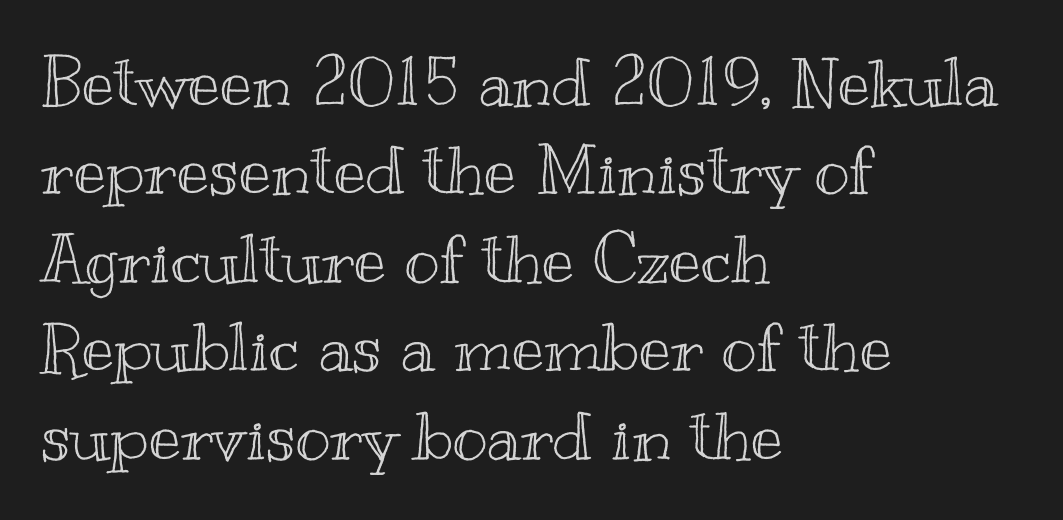
The image shows 67 px wide type, upright; set left-aligned, normal line spacing (1.32x), normal letter spacing, not underlined; a small x-height.
